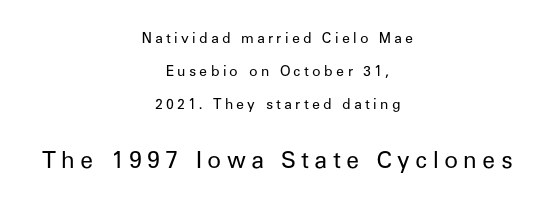
The image shows 23 px text type, upright; set centered, loose line spacing (2.36x), unusually wide letter spacing (+0.23 em), not underlined; the second (bottom) block is 1.64x larger.
